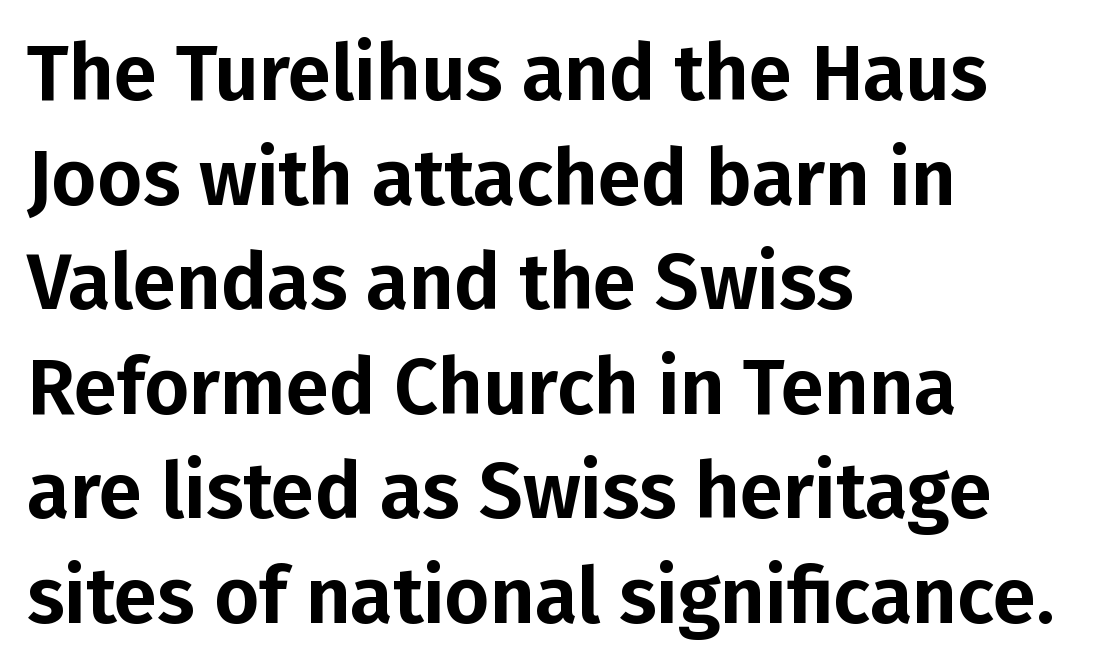
{"serif": "no", "italic": "no", "width": "normal", "stroke_contrast": "low", "x_height": "medium", "monospaced": "no", "underline": "no", "align": "left", "line_spacing": "normal", "line_spacing_ratio": 1.34, "letter_spacing": "normal", "letter_spacing_em": 0.0, "glyph_px": 78}
